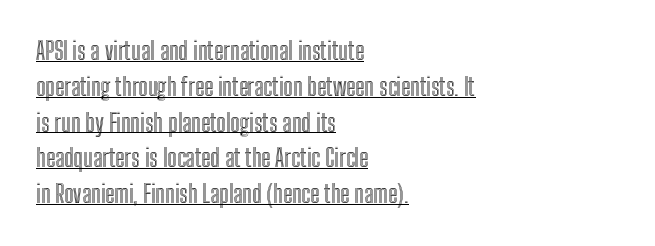
Q: Is the text italic (slanted)? A: No, it is upright.
Q: Is the text underlined? A: Yes.
Q: How is the paragraph aligned? A: Left-aligned.
Q: Is the spacing between letters normal or unusually wide? A: Normal.
Q: Is the spacing between lines tight, normal or loose? A: Normal.
